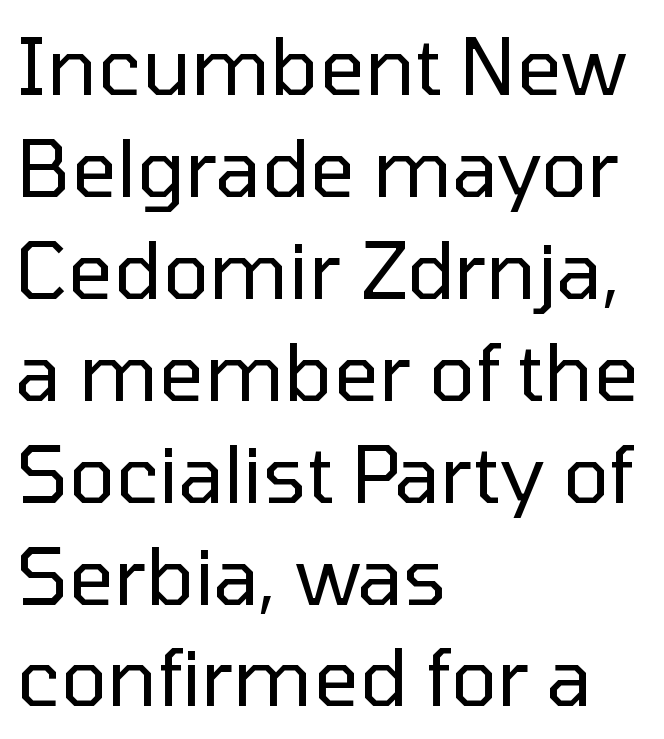
The image shows 79 px regular-weight sans-serif type, upright; set left-aligned, normal line spacing (1.29x), normal letter spacing, not underlined; low stroke contrast and a medium x-height.
